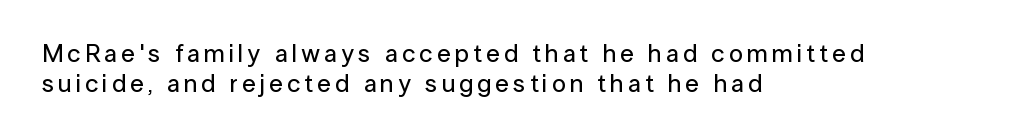
{"italic": "no", "underline": "no", "align": "left", "line_spacing_ratio": 1.22, "glyph_px": 25}
